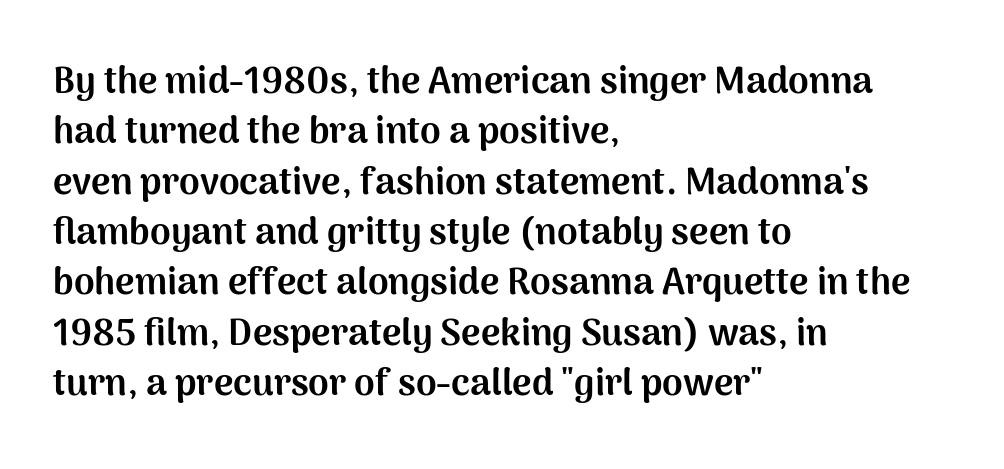
{"serif": "no", "italic": "no", "bold": "yes", "weight": "bold", "width": "normal", "stroke_contrast": "medium", "x_height": "medium", "monospaced": "no", "underline": "no", "align": "left", "line_spacing": "normal", "line_spacing_ratio": 1.36, "letter_spacing": "normal", "letter_spacing_em": 0.0, "glyph_px": 37}
